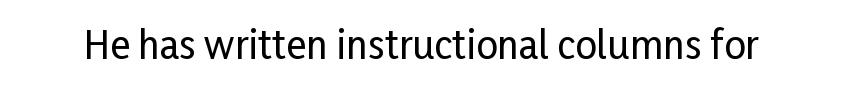
{"serif": "no", "italic": "no", "width": "condensed", "stroke_contrast": "low", "x_height": "medium", "monospaced": "no", "underline": "no", "letter_spacing": "normal", "letter_spacing_em": 0.0, "glyph_px": 38}
